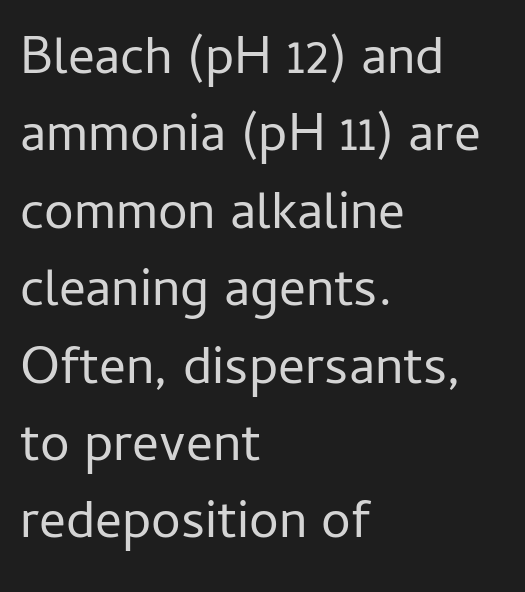
{"serif": "no", "italic": "no", "bold": "no", "weight": "regular", "width": "normal", "stroke_contrast": "low", "x_height": "medium", "monospaced": "no", "underline": "no", "align": "left", "line_spacing": "normal", "line_spacing_ratio": 1.46, "letter_spacing": "normal", "letter_spacing_em": 0.0, "glyph_px": 53}
